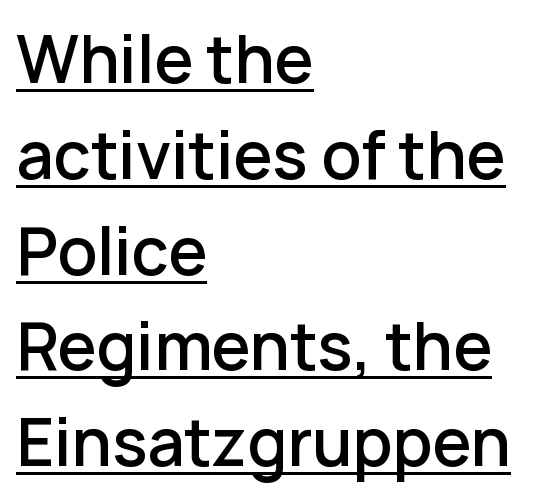
{"serif": "no", "italic": "no", "bold": "semi", "weight": "semibold", "width": "normal", "stroke_contrast": "low", "x_height": "medium", "monospaced": "no", "underline": "yes", "align": "left", "line_spacing": "normal", "line_spacing_ratio": 1.52, "letter_spacing": "normal", "letter_spacing_em": 0.0, "glyph_px": 63}
